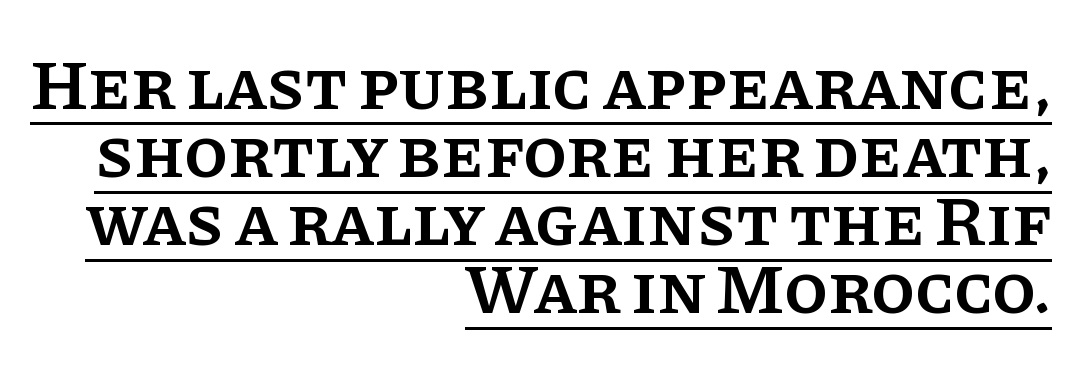
{"serif": "yes", "italic": "no", "bold": "semi", "weight": "semibold", "width": "normal", "stroke_contrast": "low", "x_height": "large", "monospaced": "no", "underline": "yes", "align": "right", "line_spacing": "tight", "line_spacing_ratio": 0.96, "letter_spacing": "normal", "letter_spacing_em": 0.0, "glyph_px": 71}
